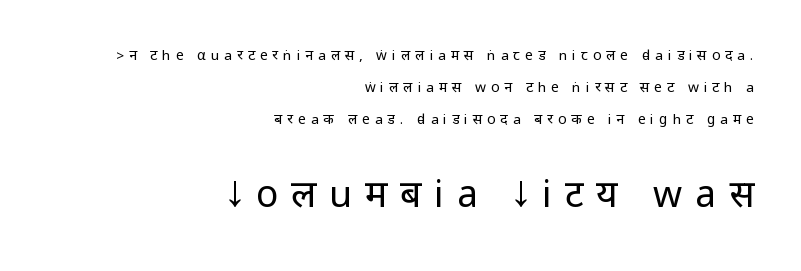
The image shows 37 px regular-weight, condensed sans-serif type, upright; set right-aligned, loose line spacing (2.3x), unusually wide letter spacing (+0.35 em), not underlined; the second (bottom) block is 2.64x larger; low stroke contrast.
